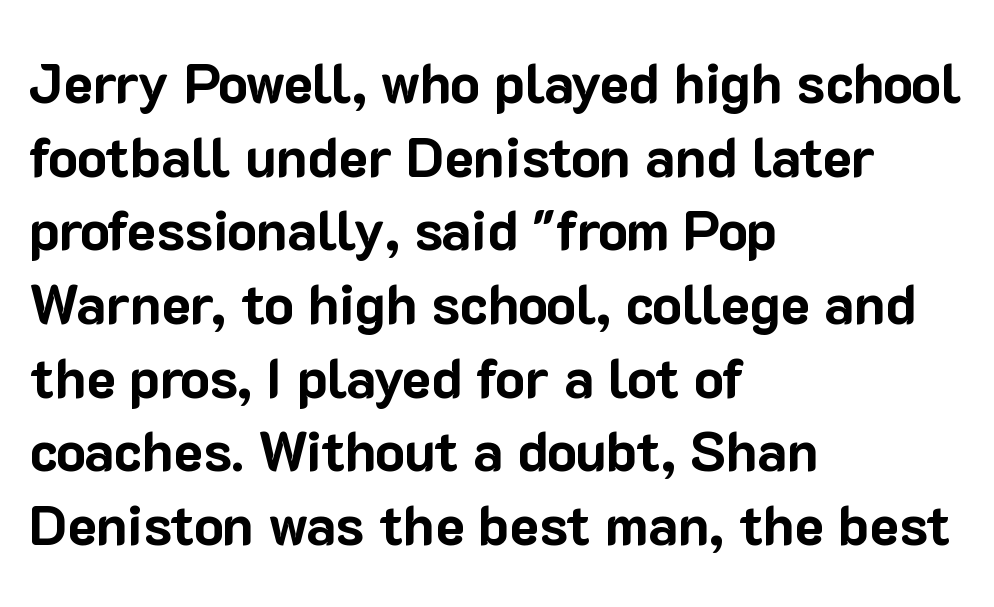
{"serif": "no", "italic": "no", "bold": "yes", "weight": "bold", "width": "normal", "stroke_contrast": "low", "x_height": "medium", "monospaced": "no", "underline": "no", "align": "left", "line_spacing": "normal", "line_spacing_ratio": 1.34, "letter_spacing": "normal", "letter_spacing_em": 0.0, "glyph_px": 55}
